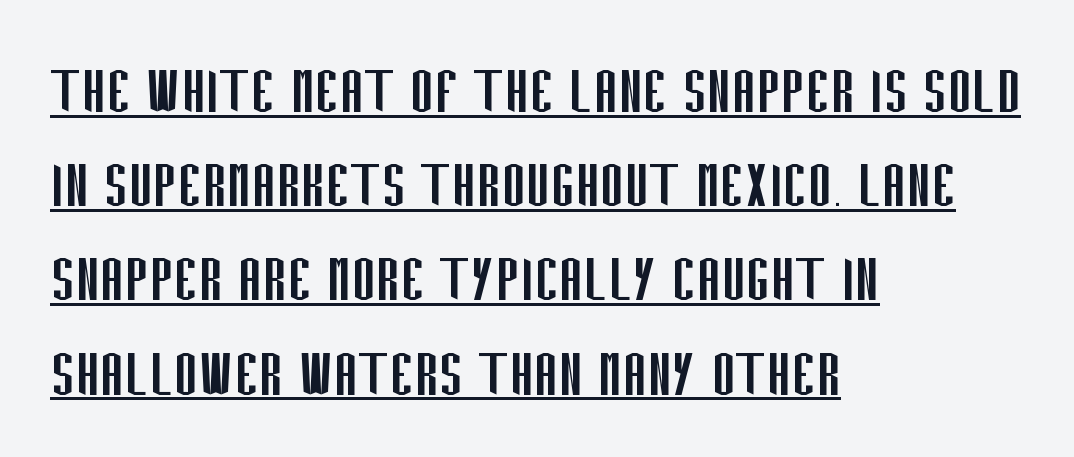
{"serif": "no", "italic": "no", "bold": "no", "weight": "regular", "width": "condensed", "stroke_contrast": "low", "x_height": "large", "monospaced": "no", "underline": "yes", "align": "left", "line_spacing": "normal", "line_spacing_ratio": 1.29, "letter_spacing": "normal", "letter_spacing_em": 0.0, "glyph_px": 73}
